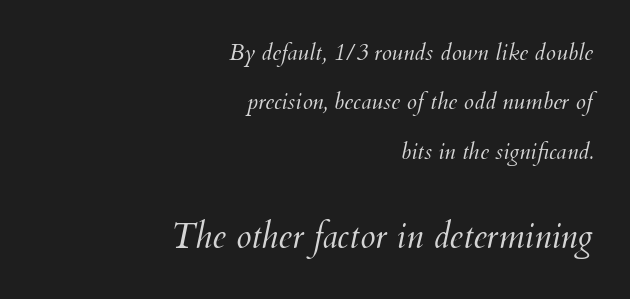
The image shows 35 px light type, italic (leaning right); set right-aligned, loose line spacing (2.15x), normal letter spacing, not underlined; the second (bottom) block is 1.52x larger; medium stroke contrast and a small x-height.
